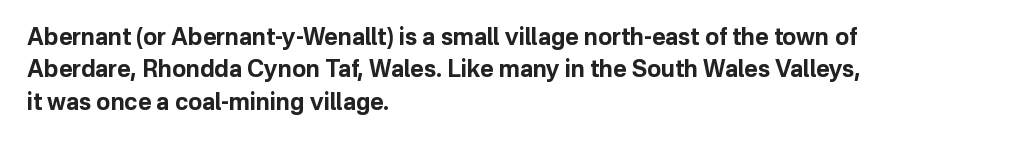
{"italic": "no", "bold": "yes", "underline": "no", "align": "left", "line_spacing": "normal", "line_spacing_ratio": 1.41, "letter_spacing": "normal", "letter_spacing_em": 0.0, "glyph_px": 23}
